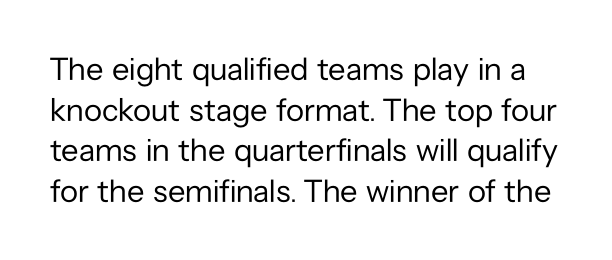
Clear beneath every line of the passage. Rendered with straight, roman letterforms. Each letter's strokes conclude bluntly, with no projecting serifs. A light-to-regular cut is what we see here. Nobody touched the tracking dial on this one.
